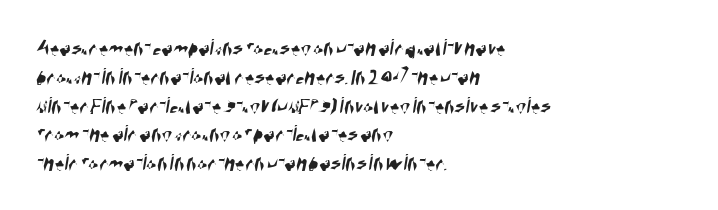
The ragged edge is on the right, which tells us the setting is flush left. Descenders are the only things crossing below the line. Tracking here is standard; glyphs follow each other at the usual distance.
